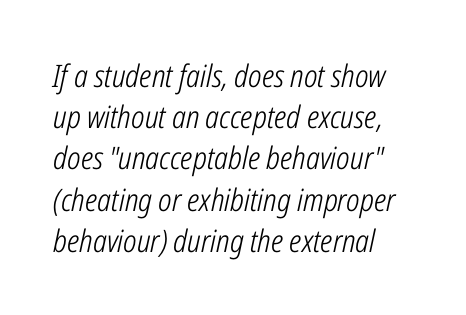
Slant detected: the letters are inclined. The letters look calm and open, with moderate or lighter stems. Each letter keeps its own natural width here, so spacing adapts to shape. The strip under each line holds only bare page.
